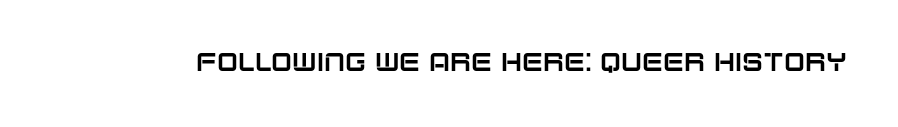
{"italic": "no", "underline": "no", "letter_spacing": "normal", "letter_spacing_em": 0.0, "glyph_px": 25}
